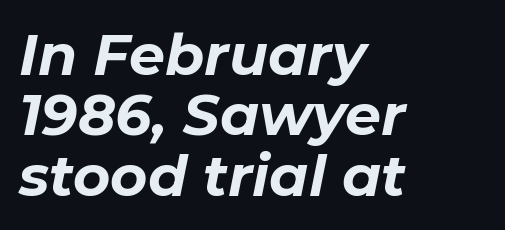
The image shows 57 px bold type, italic (leaning right); set left-aligned, tight line spacing (1.06x), normal letter spacing, not underlined; low stroke contrast and a medium x-height.
